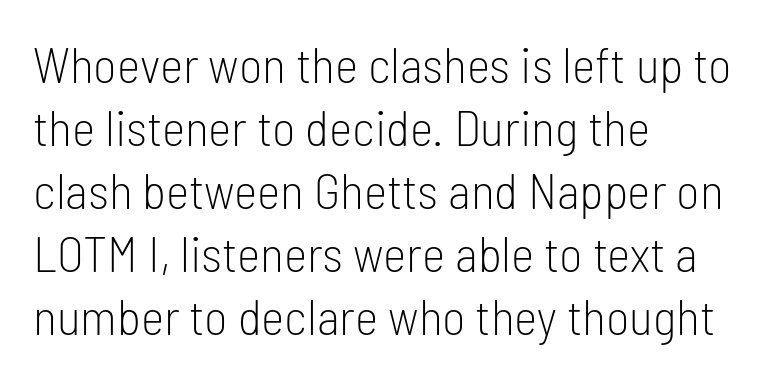
{"serif": "no", "italic": "no", "bold": "no", "weight": "light", "width": "condensed", "stroke_contrast": "low", "x_height": "medium", "monospaced": "no", "underline": "no", "align": "left", "line_spacing": "normal", "line_spacing_ratio": 1.26, "letter_spacing": "normal", "letter_spacing_em": 0.0, "glyph_px": 50}
